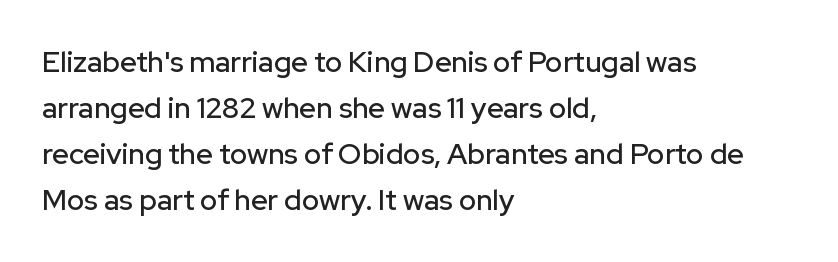
Q: Is the text italic (slanted)? A: No, it is upright.
Q: Is the typeface a serif or a sans-serif typeface? A: Sans-serif.
Q: Is the text underlined? A: No.
Q: How is the paragraph aligned? A: Left-aligned.
Q: Is the spacing between letters normal or unusually wide? A: Normal.
Q: Is the spacing between lines tight, normal or loose? A: Normal.
Q: Width (condensed, normal, or wide)? A: Normal.
Q: Stroke contrast? A: Low.
Q: x-height? A: Medium.
Q: Monospaced? A: No.
